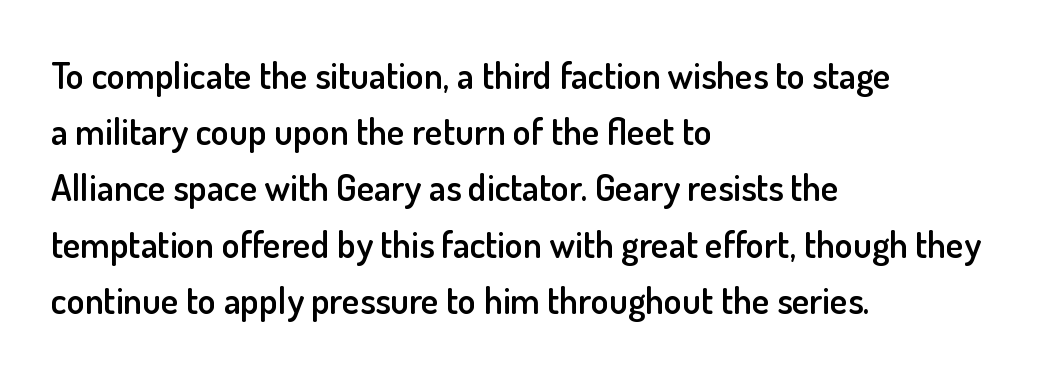
The image shows 37 px semibold sans-serif type, upright; set left-aligned, normal line spacing (1.52x), normal letter spacing, not underlined; low stroke contrast and a small x-height.
